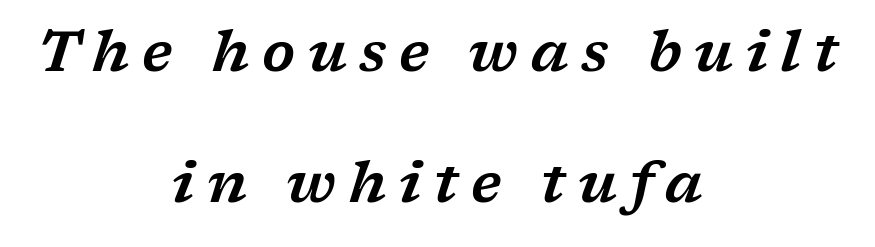
Q: Is the text italic (slanted)? A: Yes, it leans right by about 17 degrees.
Q: Is the typeface a serif or a sans-serif typeface? A: Serif.
Q: Is the text underlined? A: No.
Q: How is the paragraph aligned? A: Centered.
Q: Is the spacing between letters normal or unusually wide? A: Unusually wide.
Q: Is the spacing between lines tight, normal or loose? A: Loose.
Q: Width (condensed, normal, or wide)? A: Wide.
Q: Stroke contrast? A: Low.
Q: x-height? A: Medium.
Q: Monospaced? A: No.
